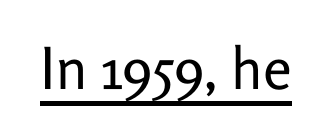
The image shows 58 px regular-weight sans-serif type, upright; set normal letter spacing, underlined; low stroke contrast and a medium x-height.
